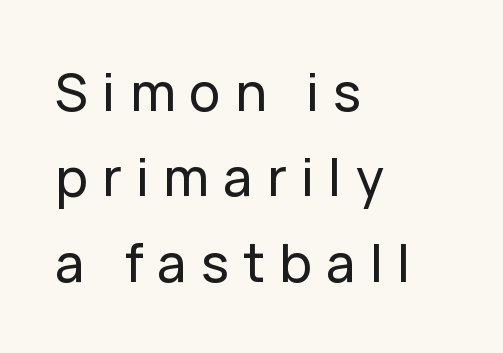
Q: Is the text italic (slanted)? A: No, it is upright.
Q: Is the typeface a serif or a sans-serif typeface? A: Sans-serif.
Q: Is the text underlined? A: No.
Q: How is the paragraph aligned? A: Left-aligned.
Q: Is the spacing between letters normal or unusually wide? A: Unusually wide.
Q: Is the spacing between lines tight, normal or loose? A: Normal.
Q: Width (condensed, normal, or wide)? A: Normal.
Q: Stroke contrast? A: Low.
Q: x-height? A: Medium.
Q: Monospaced? A: No.
